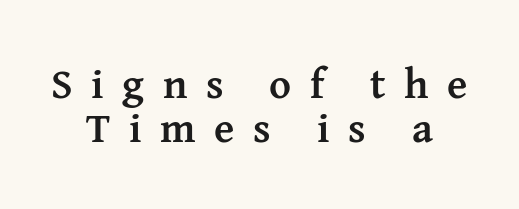
{"serif": "yes", "italic": "no", "bold": "yes", "weight": "semibold", "width": "normal", "stroke_contrast": "medium", "x_height": "medium", "monospaced": "no", "underline": "no", "align": "center", "line_spacing": "tight", "line_spacing_ratio": 1.04, "letter_spacing": "wide", "letter_spacing_em": 0.44, "glyph_px": 42}
